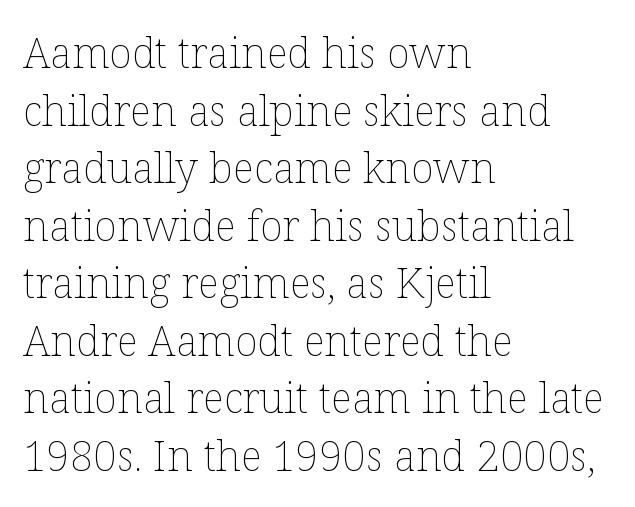
Q: Is the text bold? A: No.
Q: Is the text italic (slanted)? A: No, it is upright.
Q: Is the text underlined? A: No.
Q: How is the paragraph aligned? A: Left-aligned.
Q: Is the spacing between letters normal or unusually wide? A: Normal.
Q: Is the spacing between lines tight, normal or loose? A: Normal.
Q: Width (condensed, normal, or wide)? A: Normal.
Q: Stroke contrast? A: Low.
Q: x-height? A: Medium.
Q: Monospaced? A: No.
